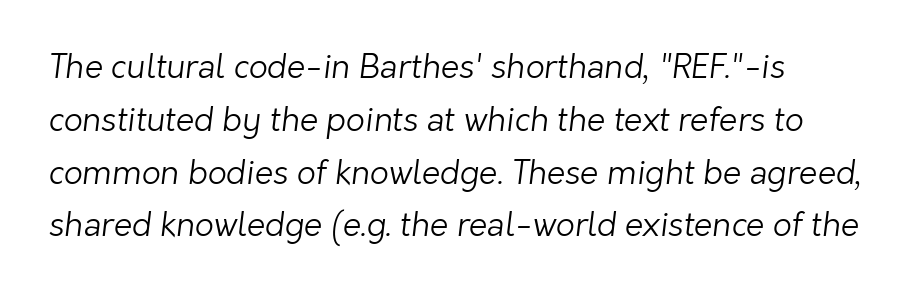
The image shows 33 px light sans-serif type; set left-aligned, normal line spacing (1.6x), normal letter spacing, not underlined; low stroke contrast and a medium x-height.
